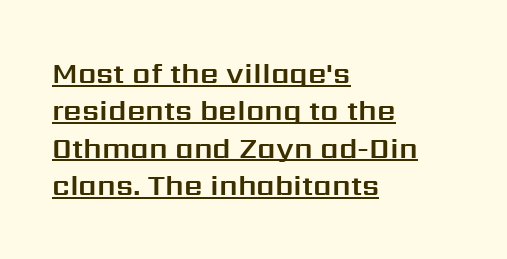
The image shows 29 px sans-serif type, upright; set left-aligned, normal line spacing (1.29x), normal letter spacing, underlined; medium stroke contrast and a medium x-height.
